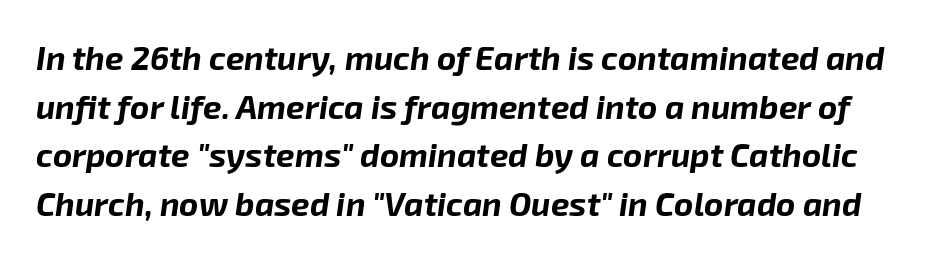
The image shows 33 px bold type, italic (leaning right); set normal line spacing (1.47x), normal letter spacing, not underlined; low stroke contrast and a medium x-height.
